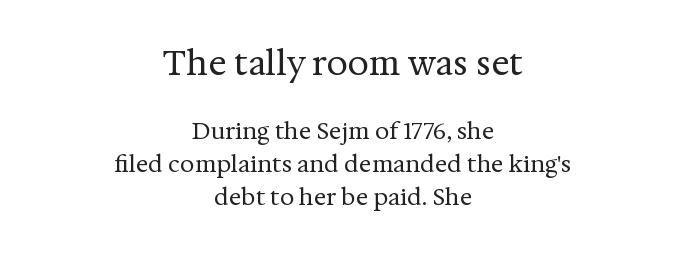
Scale decreases going downward across the two blocks. The face used here is proportionally spaced, like ordinary book or web type. The lettering holds an erect, upright posture throughout. Visually the block forms a symmetrical silhouette, jagged on both flanks. This rendering leaves character spacing at its baseline value.
